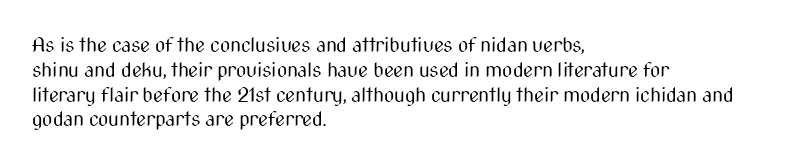
The image shows 20 px text type, upright; set left-aligned, line spacing 1.24x, normal letter spacing, not underlined.
